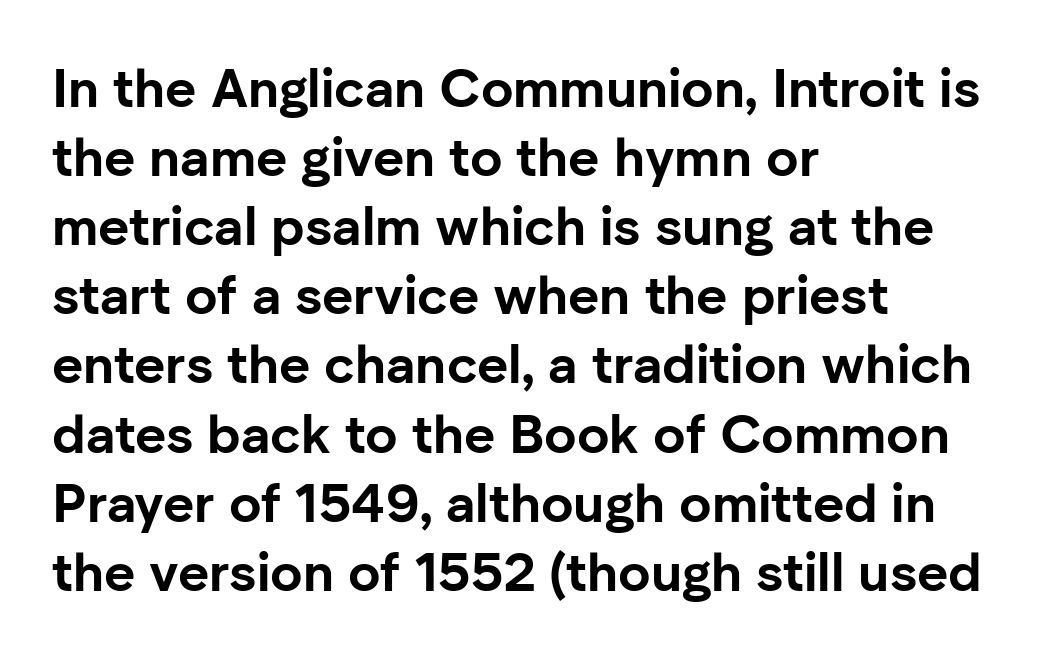
The image shows 54 px bold sans-serif type, upright; set left-aligned, normal line spacing (1.28x), normal letter spacing, not underlined; low stroke contrast and a medium x-height.
